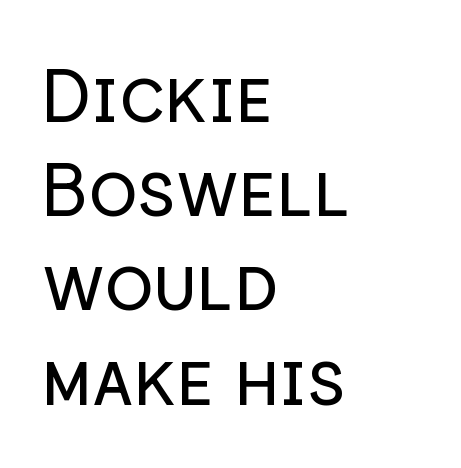
Q: Is the text bold? A: No.
Q: Is the text italic (slanted)? A: No, it is upright.
Q: Is the typeface a serif or a sans-serif typeface? A: Sans-serif.
Q: Is the text underlined? A: No.
Q: How is the paragraph aligned? A: Left-aligned.
Q: Is the spacing between letters normal or unusually wide? A: Normal.
Q: Is the spacing between lines tight, normal or loose? A: Normal.
Q: Width (condensed, normal, or wide)? A: Normal.
Q: Stroke contrast? A: Low.
Q: x-height? A: Medium.
Q: Monospaced? A: No.
